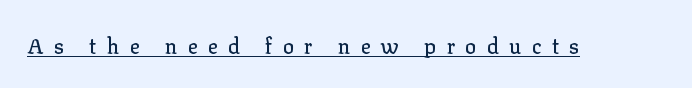
{"italic": "no", "underline": "yes", "letter_spacing": "wide", "letter_spacing_em": 0.49, "glyph_px": 21}
